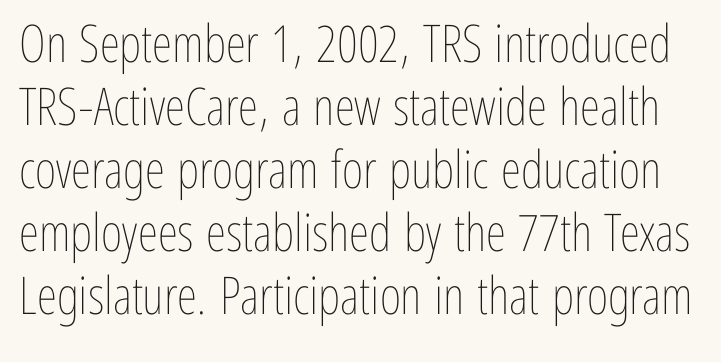
Is the stroke heavy? The answer is a plain regular-or-lighter. It's the straight-up-and-down kind of type. Spacing between characters is what you'd get straight out of the box. Varying glyph widths throughout — classic text-font behaviour. Descenders hang freely into open space.
